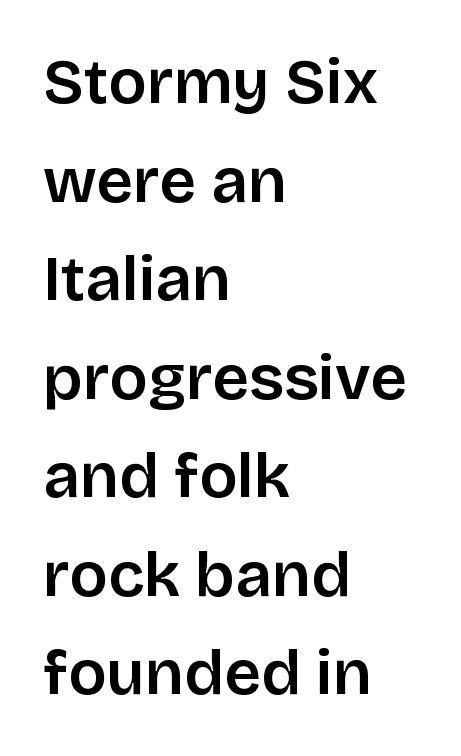
{"serif": "no", "italic": "no", "width": "normal", "stroke_contrast": "low", "x_height": "large", "monospaced": "no", "underline": "no", "align": "left", "line_spacing": "normal", "line_spacing_ratio": 1.54, "letter_spacing": "normal", "letter_spacing_em": 0.0, "glyph_px": 64}
